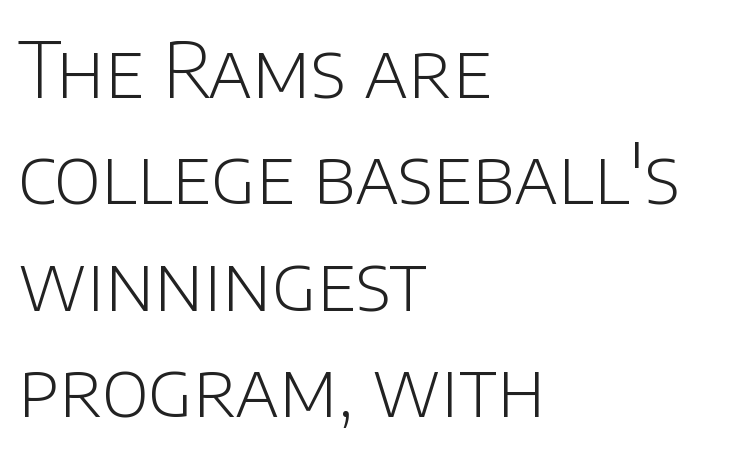
The image shows 77 px light sans-serif type, upright; set left-aligned, normal line spacing (1.38x), normal letter spacing, not underlined; low stroke contrast and a large x-height.
